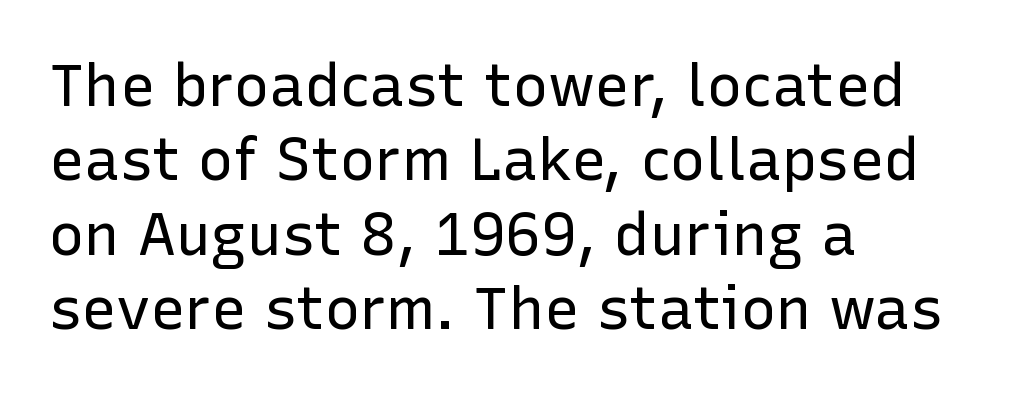
Q: Is the text bold? A: No.
Q: Is the text italic (slanted)? A: No, it is upright.
Q: Is the typeface a serif or a sans-serif typeface? A: Sans-serif.
Q: Is the text underlined? A: No.
Q: How is the paragraph aligned? A: Left-aligned.
Q: Is the spacing between letters normal or unusually wide? A: Normal.
Q: Is the spacing between lines tight, normal or loose? A: Normal.
Q: Width (condensed, normal, or wide)? A: Normal.
Q: Stroke contrast? A: Low.
Q: x-height? A: Medium.
Q: Monospaced? A: No.
